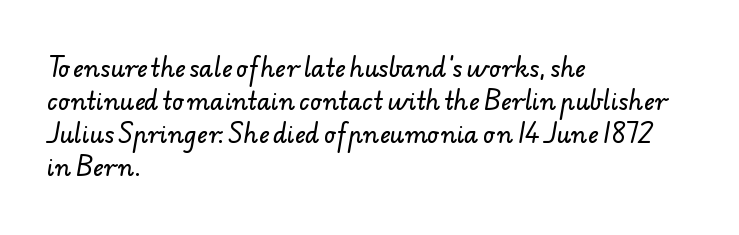
The area under the type is left untouched. Short note: letters normally spaced. The paragraph has a hard left edge and a soft right edge. Whoever set this chose a conventional vertical rhythm.
